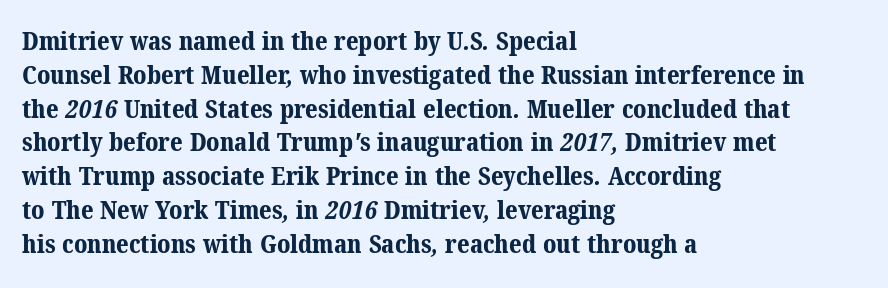
A bare baseline throughout the passage. A full-strength bold gives these letters their thick strokes. Glyph-to-glyph distance matches everyday printed text. The paragraph has a hard left edge and a soft right edge.
